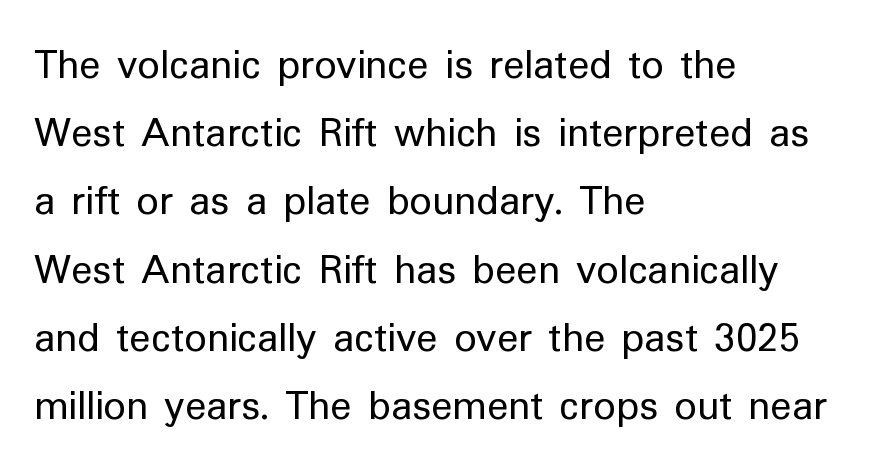
The image shows 44 px regular-weight sans-serif type, upright; set left-aligned, normal line spacing (1.55x), normal letter spacing, not underlined; low stroke contrast and a medium x-height.
